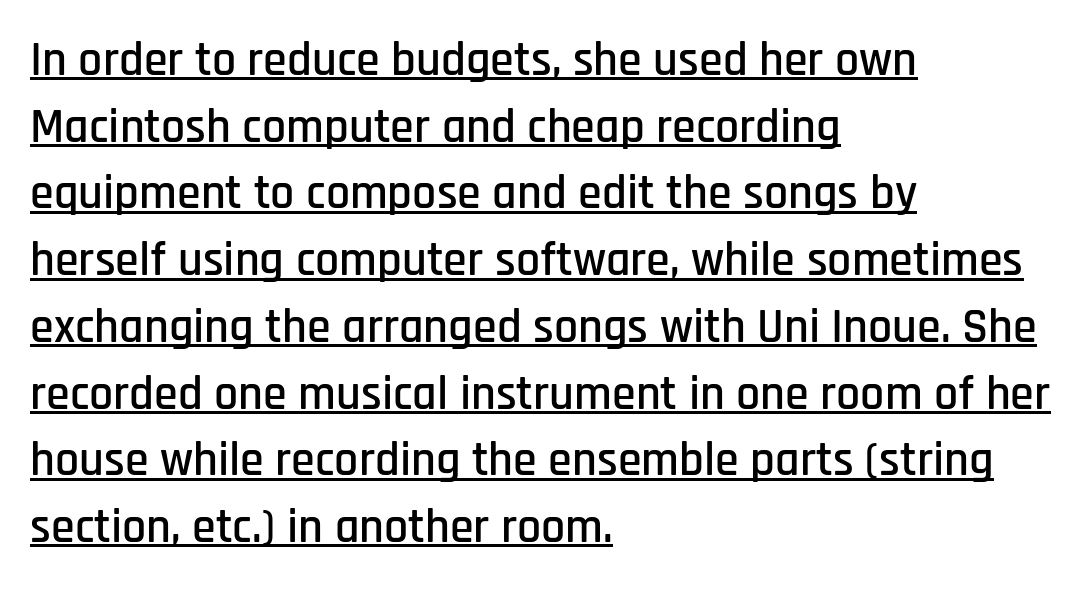
The image shows 48 px condensed sans-serif type, upright; set left-aligned, normal line spacing (1.39x), normal letter spacing, underlined; low stroke contrast and a large x-height.
